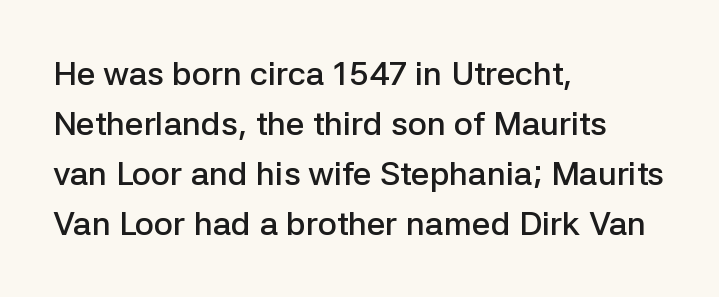
Looks like regular typesetting: each glyph gets only the width it needs. Normally led — the rows are evenly, conventionally spaced. Typographically, this falls in the sans-serif category. This is moderately heavy type, rendered in semibold. Ordinary non-slanted type is in use. The lines are quadded left.
